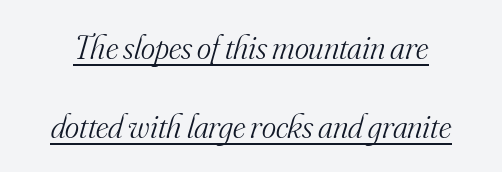
The image shows 34 px light serif type, italic (leaning right); set loose line spacing (2.31x), normal letter spacing, underlined; medium stroke contrast and a small x-height.
